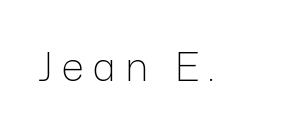
Q: Is the text bold? A: No.
Q: Is the text italic (slanted)? A: No, it is upright.
Q: Is the typeface a serif or a sans-serif typeface? A: Sans-serif.
Q: Is the text underlined? A: No.
Q: Is the spacing between letters normal or unusually wide? A: Unusually wide.
Q: Width (condensed, normal, or wide)? A: Normal.
Q: Stroke contrast? A: Low.
Q: x-height? A: Medium.
Q: Monospaced? A: No.
